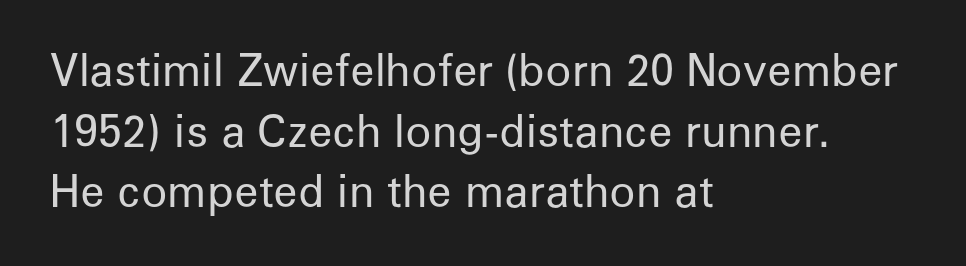
Q: Is the text bold? A: No.
Q: Is the text italic (slanted)? A: No, it is upright.
Q: Is the typeface a serif or a sans-serif typeface? A: Sans-serif.
Q: Is the text underlined? A: No.
Q: How is the paragraph aligned? A: Left-aligned.
Q: Is the spacing between letters normal or unusually wide? A: Normal.
Q: Is the spacing between lines tight, normal or loose? A: Normal.
Q: Width (condensed, normal, or wide)? A: Normal.
Q: Stroke contrast? A: Low.
Q: x-height? A: Medium.
Q: Monospaced? A: No.
